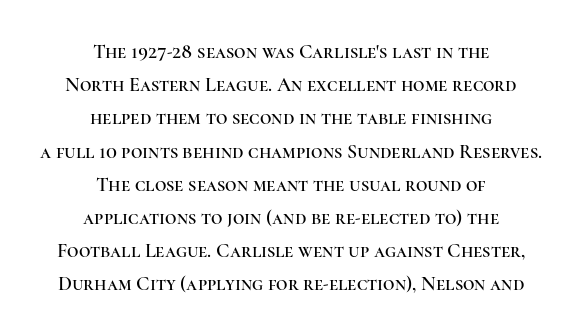
The image shows 20 px text type, upright; set centered, normal line spacing (1.66x), normal letter spacing, not underlined.
